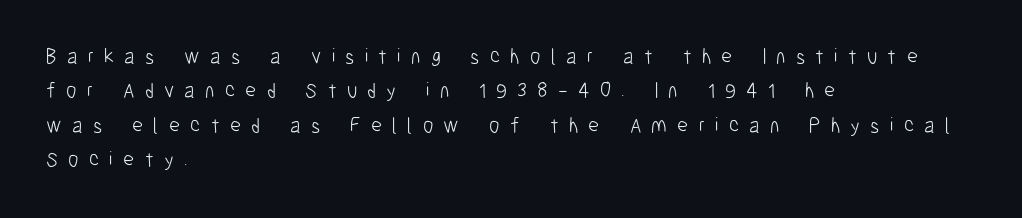
Q: Is the text bold? A: No.
Q: Is the text italic (slanted)? A: No, it is upright.
Q: Is the text underlined? A: No.
Q: How is the paragraph aligned? A: Left-aligned.
Q: Is the spacing between letters normal or unusually wide? A: Unusually wide.
Q: Is the spacing between lines tight, normal or loose? A: Normal.
